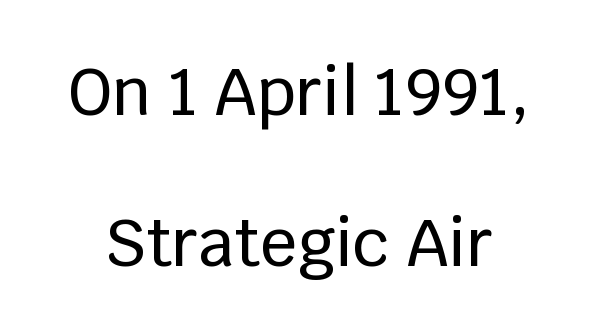
{"serif": "no", "italic": "no", "width": "normal", "stroke_contrast": "low", "x_height": "large", "monospaced": "no", "underline": "no", "line_spacing": "loose", "line_spacing_ratio": 2.33, "letter_spacing": "normal", "letter_spacing_em": 0.0, "glyph_px": 65}
